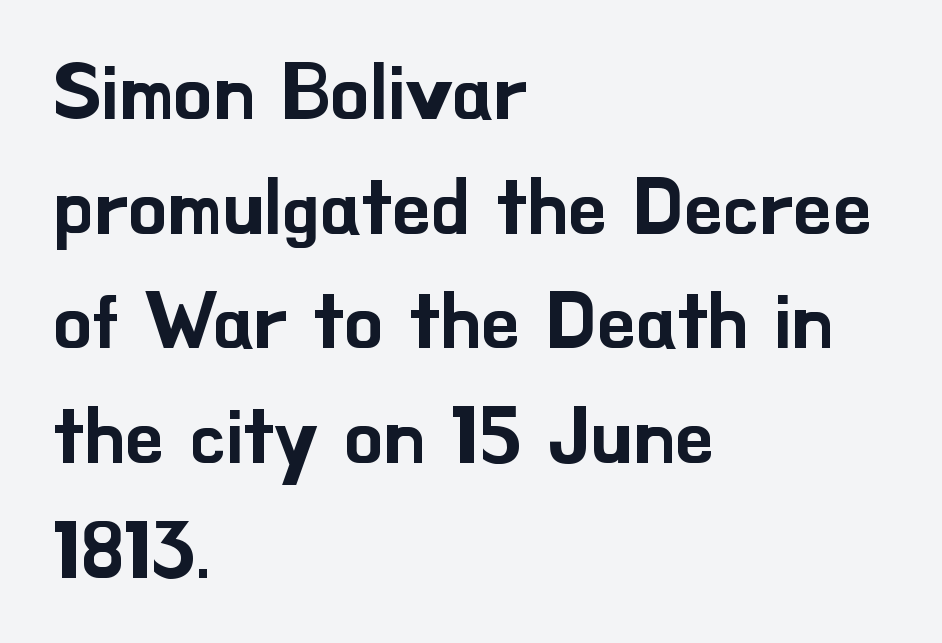
{"serif": "no", "italic": "no", "width": "normal", "stroke_contrast": "low", "x_height": "small", "monospaced": "no", "underline": "no", "align": "left", "line_spacing": "normal", "line_spacing_ratio": 1.49, "letter_spacing": "normal", "letter_spacing_em": 0.0, "glyph_px": 77}
